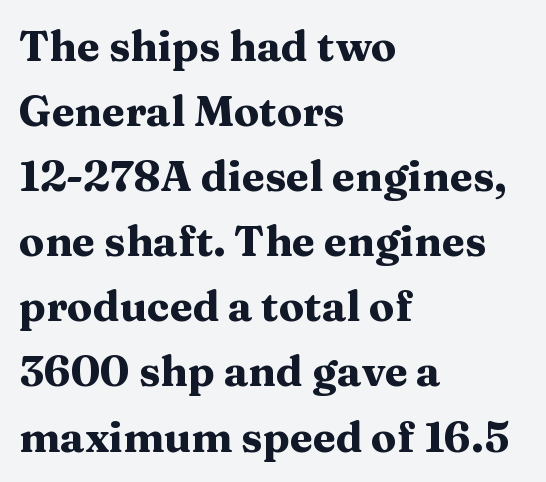
Q: Is the text bold? A: Yes.
Q: Is the text italic (slanted)? A: No, it is upright.
Q: Is the typeface a serif or a sans-serif typeface? A: Serif.
Q: Is the text underlined? A: No.
Q: How is the paragraph aligned? A: Left-aligned.
Q: Is the spacing between letters normal or unusually wide? A: Normal.
Q: Is the spacing between lines tight, normal or loose? A: Normal.
Q: Width (condensed, normal, or wide)? A: Wide.
Q: Stroke contrast? A: Medium.
Q: x-height? A: Medium.
Q: Monospaced? A: No.
